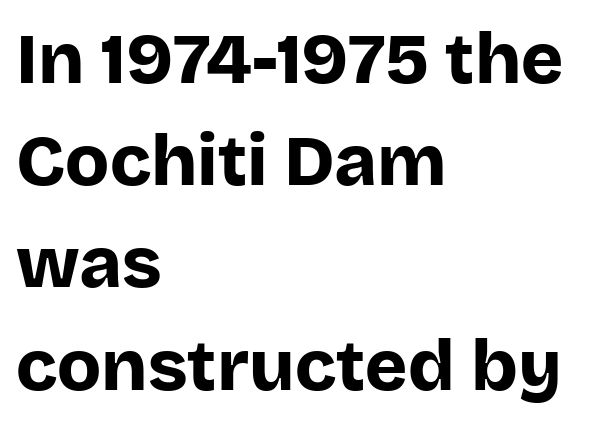
Q: Is the text bold? A: Yes.
Q: Is the text italic (slanted)? A: No, it is upright.
Q: Is the typeface a serif or a sans-serif typeface? A: Sans-serif.
Q: Is the text underlined? A: No.
Q: How is the paragraph aligned? A: Left-aligned.
Q: Is the spacing between letters normal or unusually wide? A: Normal.
Q: Is the spacing between lines tight, normal or loose? A: Normal.
Q: Width (condensed, normal, or wide)? A: Normal.
Q: Stroke contrast? A: Low.
Q: x-height? A: Large.
Q: Monospaced? A: No.
